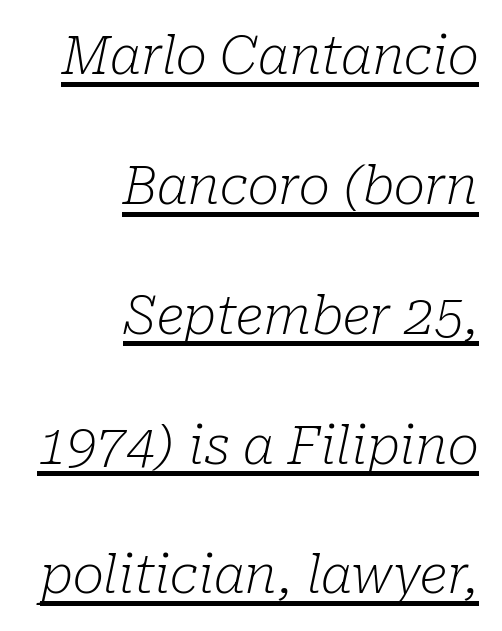
The image shows 53 px light serif type, italic (leaning right); set right-aligned, loose line spacing (2.45x), normal letter spacing, underlined; low stroke contrast and a medium x-height.
